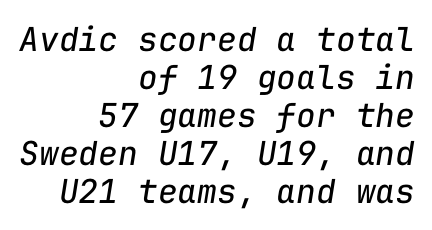
Q: Is the text bold? A: No.
Q: Is the text italic (slanted)? A: Yes, it leans right by about 9 degrees.
Q: Is the text underlined? A: No.
Q: How is the paragraph aligned? A: Right-aligned.
Q: Is the spacing between letters normal or unusually wide? A: Normal.
Q: Is the spacing between lines tight, normal or loose? A: Tight.
Q: Width (condensed, normal, or wide)? A: Normal.
Q: Stroke contrast? A: Low.
Q: x-height? A: Medium.
Q: Monospaced? A: Yes.
